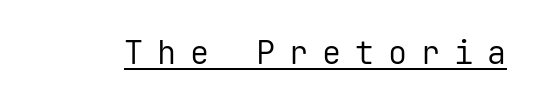
Stems and bowls with no extra thickness — not bold. Characters follow at a spacing far wider than the type designer built in. The rendering uses typewriter-style spacing with identical character cells. A baseline rule has been typeset under these characters. The font family rendered here belongs to the sans-serif group.
